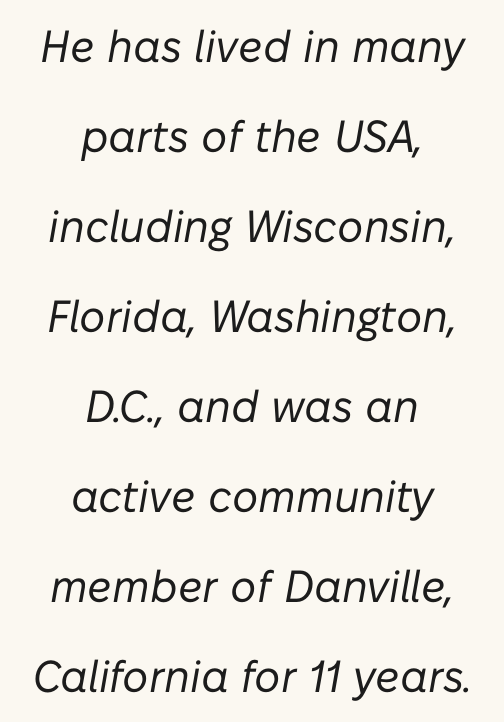
Character widths vary here, with narrow letters taking less room than wide ones. The designer dialed line spacing up above the default. The strip under each line holds only bare page. Alignment: centered. No heavy texture on the line: the type isn't bold. Observe the ordinary spacing: letters are neighbours, not strangers.
